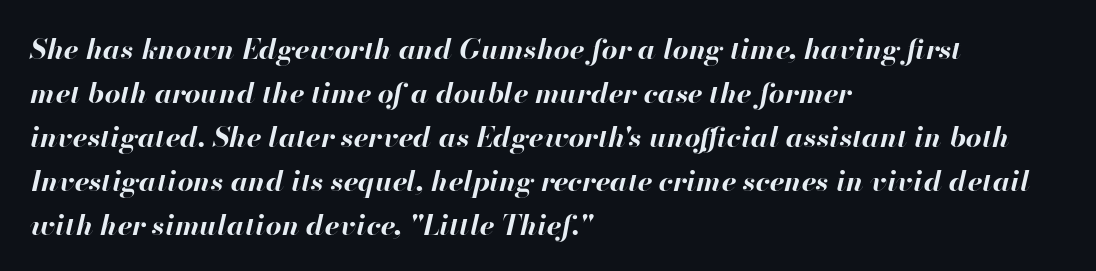
{"italic": "yes", "lean": "right", "slant_degrees": 13, "bold": "yes", "weight": "bold", "width": "normal", "stroke_contrast": "high", "x_height": "small", "monospaced": "no", "underline": "no", "align": "left", "line_spacing": "normal", "line_spacing_ratio": 1.57, "letter_spacing": "normal", "letter_spacing_em": 0.0, "glyph_px": 28}
